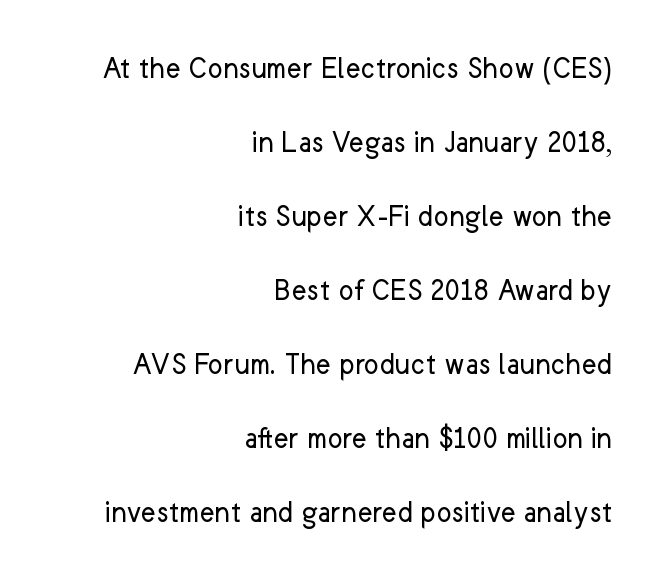
Q: Is the text bold? A: No.
Q: Is the text italic (slanted)? A: No, it is upright.
Q: Is the typeface a serif or a sans-serif typeface? A: Sans-serif.
Q: Is the text underlined? A: No.
Q: How is the paragraph aligned? A: Right-aligned.
Q: Is the spacing between letters normal or unusually wide? A: Normal.
Q: Is the spacing between lines tight, normal or loose? A: Loose.
Q: Width (condensed, normal, or wide)? A: Normal.
Q: Stroke contrast? A: Low.
Q: x-height? A: Medium.
Q: Monospaced? A: No.
